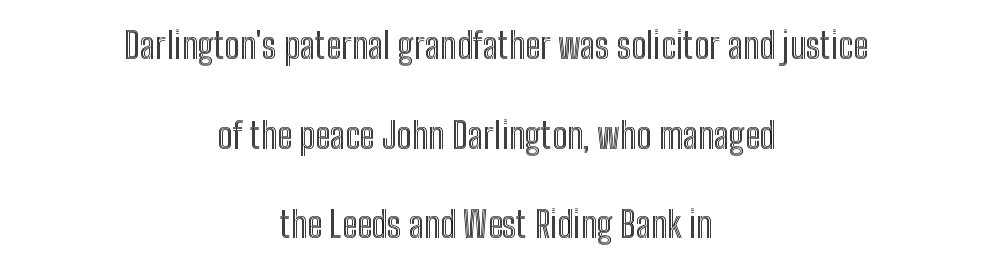
The tracking reads as untouched default to a designer's eye. The passage is arranged like a title page — every line centered. Ordinary non-slanted type is in use. You could fit nearly another row in the gap between these rows. Character widths vary here, with narrow letters taking less room than wide ones.
